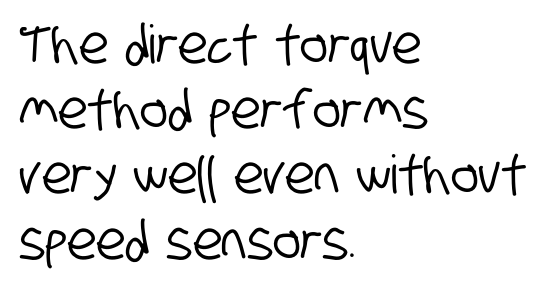
The rendering shows plain stroke endings on the letterforms — a sans-serif design. The letters advance in unequal steps, a hallmark of proportional type. Every row of glyphs begins at an identical x-position on the left. Tracking value appears to be zero — textbook default spacing. Rule under the text: the space is simply empty.
